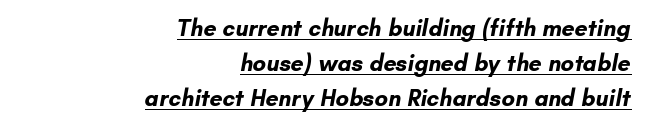
Q: Is the text bold? A: Yes.
Q: Is the text underlined? A: Yes.
Q: How is the paragraph aligned? A: Right-aligned.
Q: Is the spacing between letters normal or unusually wide? A: Normal.
Q: Is the spacing between lines tight, normal or loose? A: Normal.
